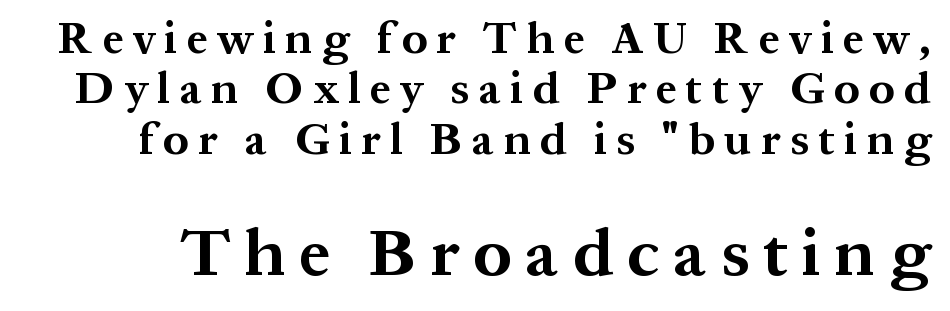
The image shows 67 px bold serif type, upright; set tight line spacing (1.12x), unusually wide letter spacing (+0.21 em), not underlined; the second (bottom) block is 1.49x larger; medium stroke contrast and a medium x-height.
